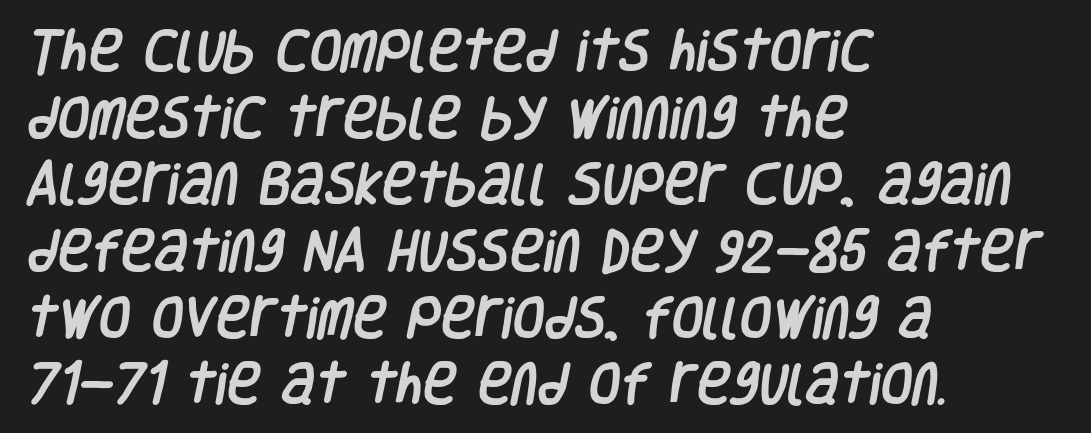
Are there feet on the stems? There aren't — it's a sans. Line starts are locked; line ends wander. Bare-footed words on every line. Each letter keeps its own natural width here, so spacing adapts to shape. The passage shown stacks its lines at a standard gap.
